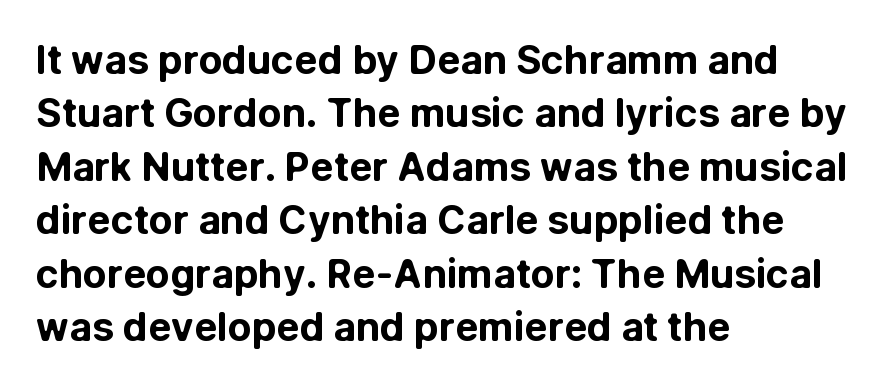
{"serif": "no", "italic": "no", "bold": "yes", "weight": "bold", "width": "normal", "stroke_contrast": "low", "x_height": "medium", "monospaced": "no", "underline": "no", "align": "left", "line_spacing": "normal", "line_spacing_ratio": 1.37, "letter_spacing": "normal", "letter_spacing_em": 0.0, "glyph_px": 39}
